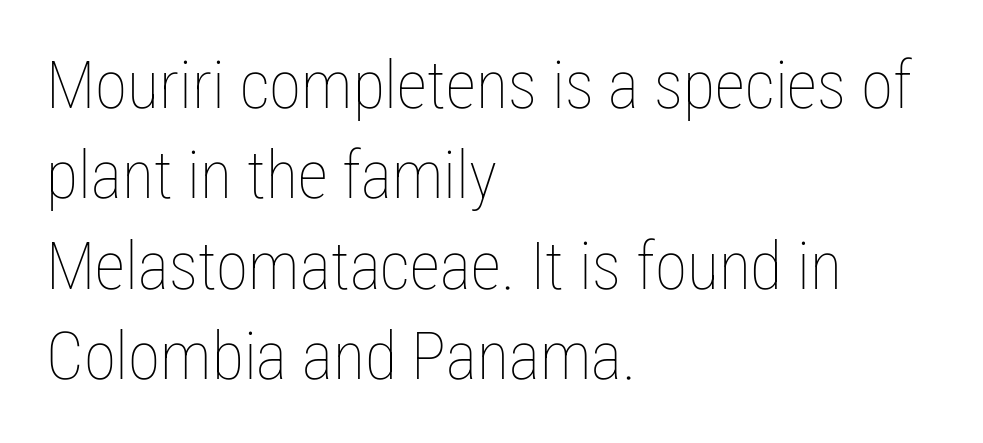
{"italic": "no", "bold": "no", "weight": "thin", "width": "condensed", "stroke_contrast": "low", "x_height": "medium", "monospaced": "no", "underline": "no", "align": "left", "line_spacing": "normal", "line_spacing_ratio": 1.37, "letter_spacing": "normal", "letter_spacing_em": 0.0, "glyph_px": 66}
